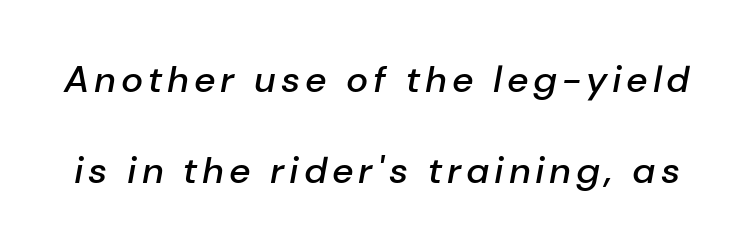
{"italic": "yes", "lean": "right", "slant_degrees": 10, "bold": "semi", "weight": "semibold", "width": "normal", "stroke_contrast": "low", "x_height": "medium", "monospaced": "no", "underline": "no", "line_spacing": "loose", "line_spacing_ratio": 2.45, "glyph_px": 37}
